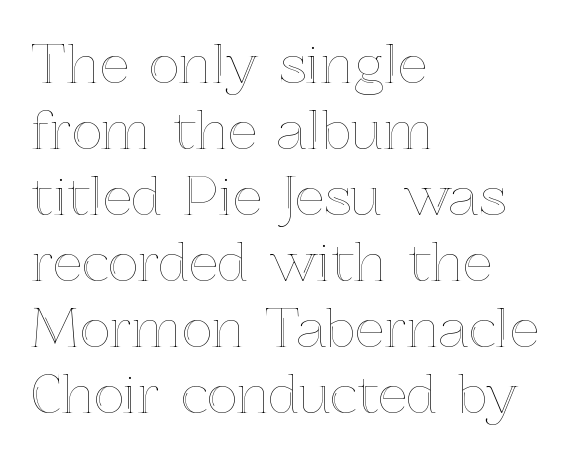
Reading down the column, the eye jumps a familiar distance to each next line. Does extra space separate the letters? No, they use regular spacing. One-word summary of the alignment: left. Character widths vary here, with narrow letters taking less room than wide ones. Decoration check: the copy has no underline. Designer's note — italics off, roman on.
